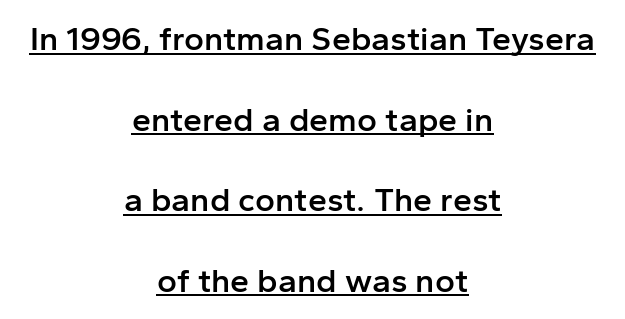
{"serif": "no", "italic": "no", "bold": "semi", "weight": "semibold", "width": "normal", "stroke_contrast": "low", "x_height": "medium", "monospaced": "no", "underline": "yes", "align": "center", "line_spacing": "loose", "line_spacing_ratio": 2.37, "letter_spacing": "normal", "letter_spacing_em": 0.0, "glyph_px": 34}
